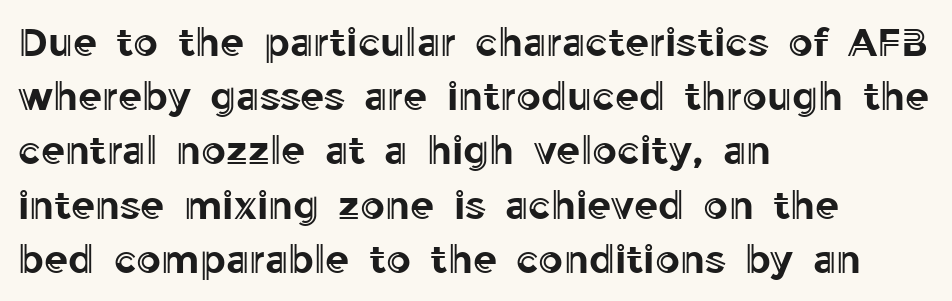
{"italic": "no", "width": "normal", "x_height": "medium", "monospaced": "no", "underline": "no", "align": "left", "line_spacing": "normal", "line_spacing_ratio": 1.39, "letter_spacing": "normal", "letter_spacing_em": 0.0, "glyph_px": 39}
